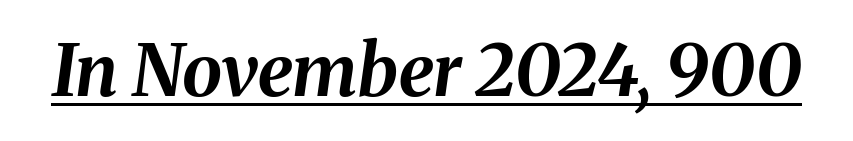
Q: Is the text bold? A: Yes.
Q: Is the text italic (slanted)? A: Yes, it leans right by about 8 degrees.
Q: Is the text underlined? A: Yes.
Q: Is the spacing between letters normal or unusually wide? A: Normal.
Q: Width (condensed, normal, or wide)? A: Normal.
Q: Stroke contrast? A: Medium.
Q: x-height? A: Medium.
Q: Monospaced? A: No.
